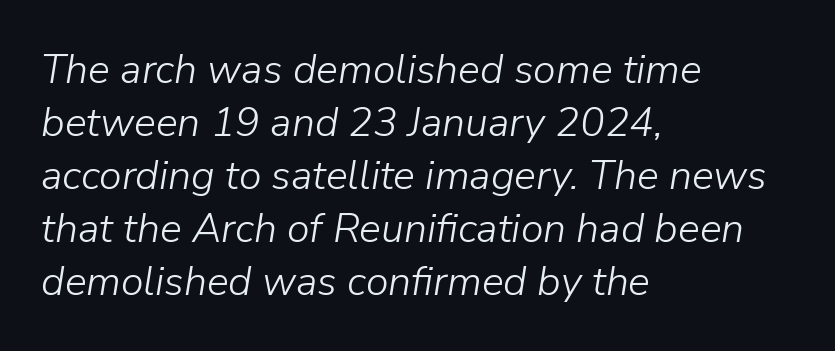
Q: Is the text bold? A: No.
Q: Is the text italic (slanted)? A: Yes, it leans right by about 9 degrees.
Q: Is the text underlined? A: No.
Q: How is the paragraph aligned? A: Left-aligned.
Q: Is the spacing between letters normal or unusually wide? A: Normal.
Q: Is the spacing between lines tight, normal or loose? A: Normal.
Q: Width (condensed, normal, or wide)? A: Normal.
Q: Stroke contrast? A: Low.
Q: x-height? A: Medium.
Q: Monospaced? A: No.
